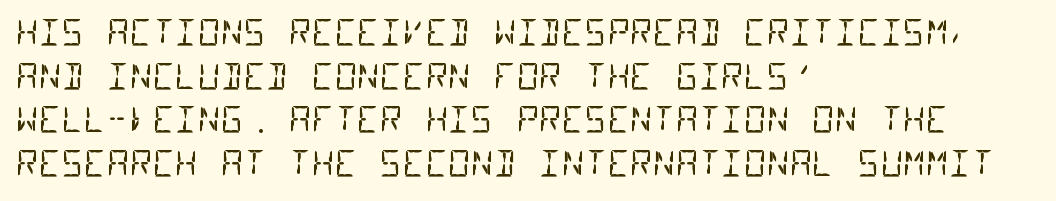
{"serif": "no", "bold": "no", "weight": "regular", "width": "condensed", "stroke_contrast": "low", "x_height": "large", "monospaced": "yes", "underline": "no", "align": "left", "line_spacing": "normal", "line_spacing_ratio": 1.25, "letter_spacing": "normal", "letter_spacing_em": 0.0, "glyph_px": 35}
